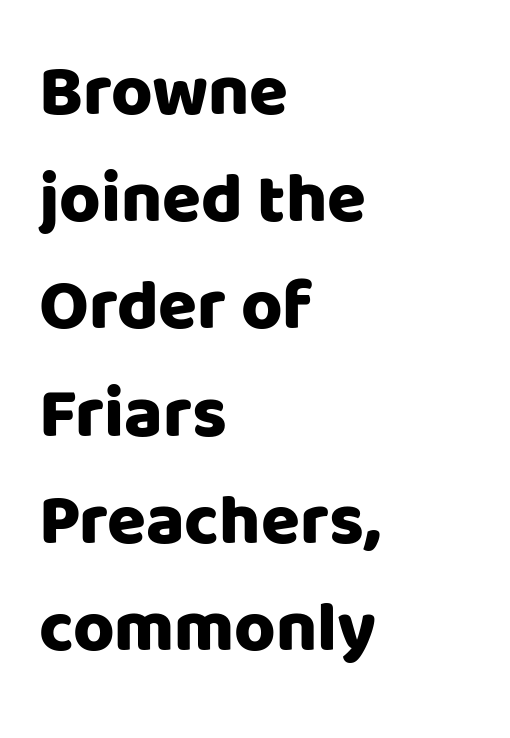
{"serif": "no", "italic": "no", "width": "normal", "stroke_contrast": "low", "x_height": "large", "monospaced": "no", "underline": "no", "align": "left", "line_spacing": "normal", "line_spacing_ratio": 1.51, "letter_spacing": "normal", "letter_spacing_em": 0.0, "glyph_px": 71}
